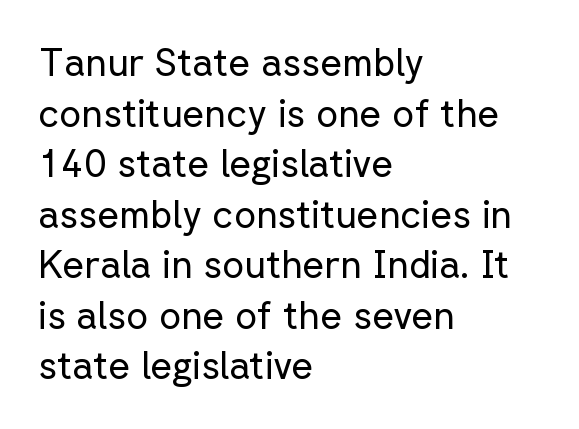
The image shows 38 px regular-weight sans-serif type, upright; set left-aligned, normal line spacing (1.33x), normal letter spacing, not underlined; low stroke contrast and a medium x-height.
